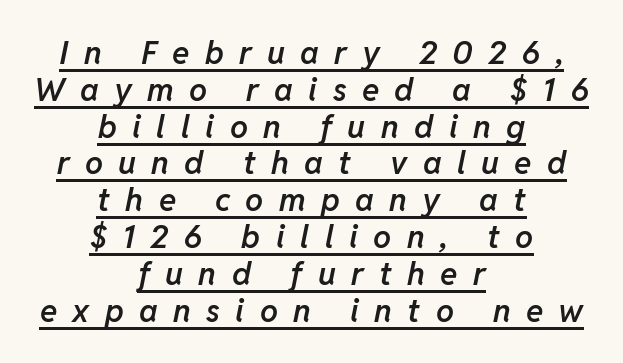
One-word summary of the alignment: center. The strokes are fattened partway — semibold, not bold. The rendering uses a small line-height, squeezing the rows. A rule runs beneath these lines of type. Is this a fixed-width face? No — the glyphs have proportional, varying widths. In terms of posture, this sample is oblique.
